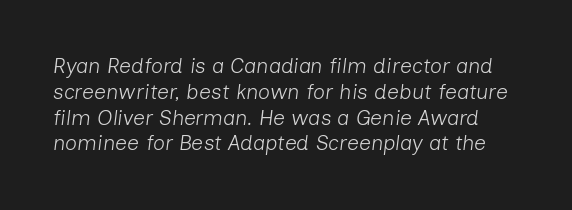
Think standard paragraph weight, or any step lighter than that. If you drew a line through each stem, it would be angled. There is no visible air inserted between adjacent glyphs. A bare baseline throughout the passage.
